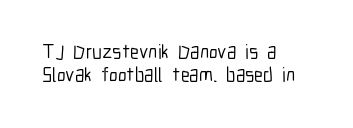
The setting favours the left margin, as ordinary paragraphs usually do. This is the regular roman posture of the typeface. Each row of text sits above clean, open space. Caption: standard tracking, unaltered.
